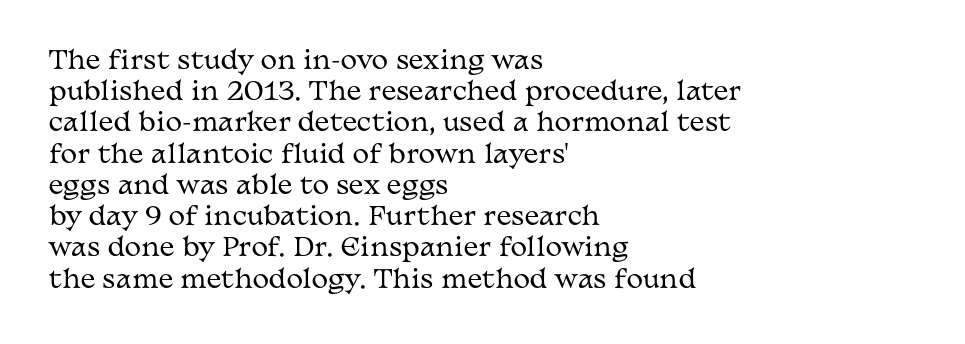
The image shows 25 px text type, upright; set left-aligned, normal line spacing (1.25x), normal letter spacing, not underlined.
